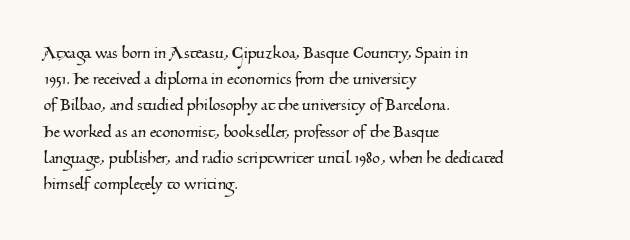
The image shows 20 px text type; set left-aligned, normal line spacing (1.31x), normal letter spacing, not underlined.
